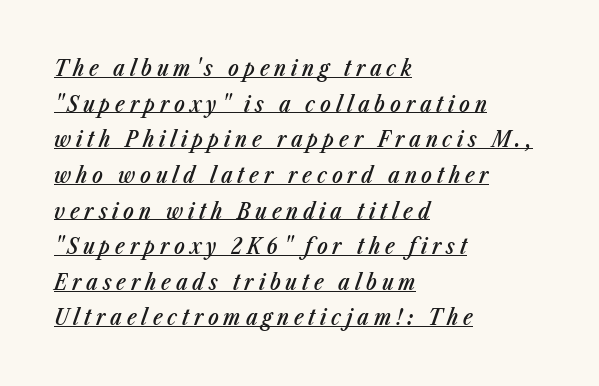
The image shows 22 px text type, italic (leaning right); set left-aligned, normal line spacing (1.62x), unusually wide letter spacing (+0.22 em), underlined.
